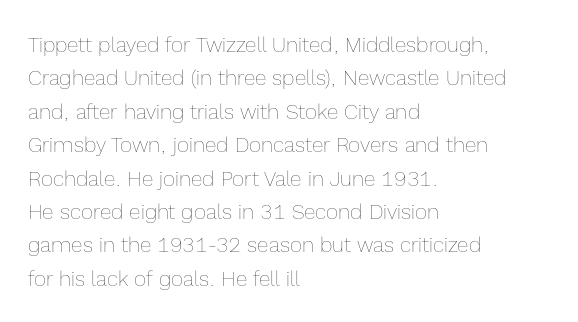
The image shows 21 px text type, upright; set left-aligned, normal line spacing (1.59x), normal letter spacing, not underlined.
